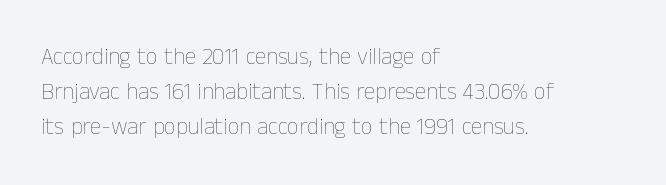
Weight: not bold — regular or lighter. The typesetter chose a ragged-right arrangement here. Each new line begins a customary step beneath the previous one. You could call the tracking neutral — neither tight nor loose. Only glyphs here, with clear space below each row. You can tell it's not italic because the verticals are truly vertical.
